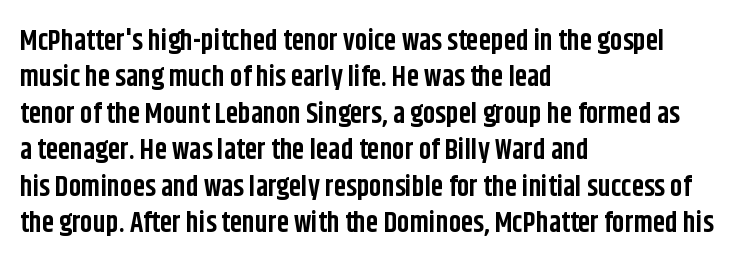
The image shows 28 px bold, condensed sans-serif type, upright; set left-aligned, normal line spacing (1.3x), normal letter spacing, not underlined; low stroke contrast and a large x-height.
